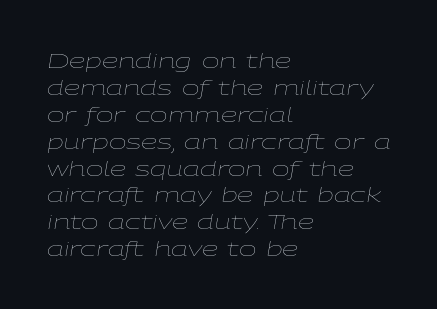
{"italic": "yes", "lean": "right", "slant_degrees": 9, "bold": "no", "underline": "no", "align": "left", "line_spacing": "normal", "line_spacing_ratio": 1.28, "letter_spacing": "normal", "letter_spacing_em": 0.0, "glyph_px": 21}
